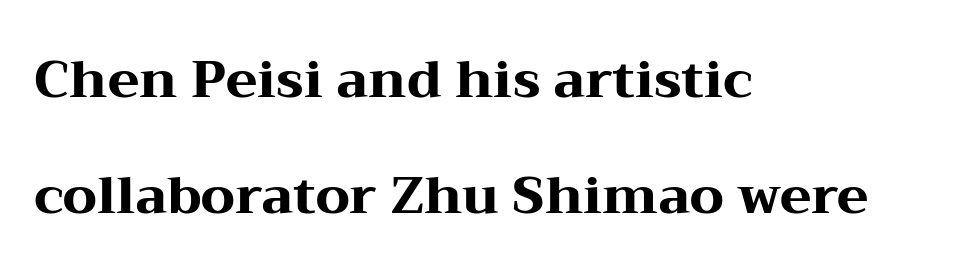
The image shows 52 px heavy, wide serif type, upright; set left-aligned, loose line spacing (2.23x), normal letter spacing, not underlined; medium stroke contrast and a medium x-height.
